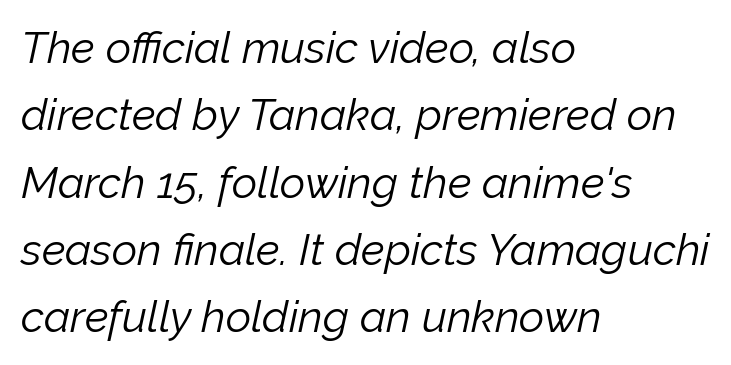
The image shows 44 px light type, italic (leaning right); set left-aligned, normal line spacing (1.53x), normal letter spacing, not underlined; low stroke contrast and a medium x-height.
